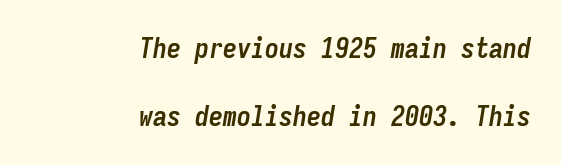
Q: Is the text bold? A: Yes.
Q: Is the text italic (slanted)? A: Yes, it leans right by about 9 degrees.
Q: Is the text underlined? A: No.
Q: How is the paragraph aligned? A: Right-aligned.
Q: Is the spacing between letters normal or unusually wide? A: Normal.
Q: Is the spacing between lines tight, normal or loose? A: Loose.
Q: Width (condensed, normal, or wide)? A: Condensed.
Q: Stroke contrast? A: Low.
Q: x-height? A: Medium.
Q: Monospaced? A: Yes.
